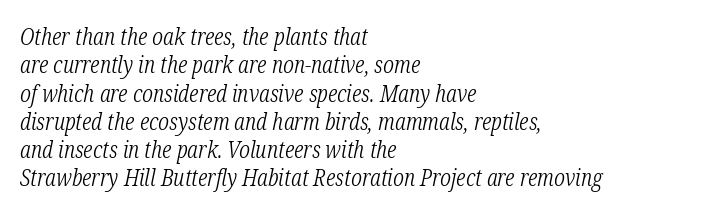
The image shows 23 px text type, italic (leaning right); set left-aligned, line spacing 1.23x, normal letter spacing, not underlined.
